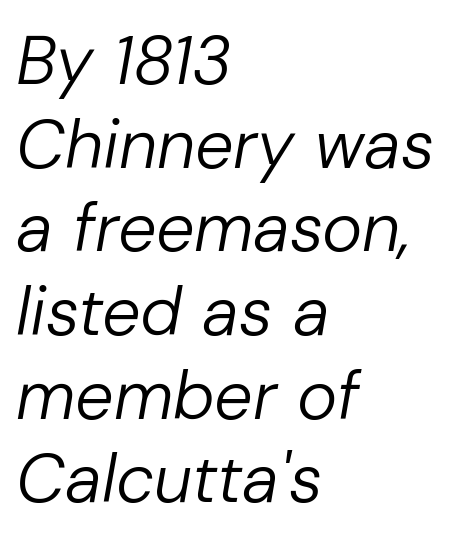
Q: Is the text bold? A: No.
Q: Is the text italic (slanted)? A: Yes, it leans right by about 10 degrees.
Q: Is the text underlined? A: No.
Q: How is the paragraph aligned? A: Left-aligned.
Q: Is the spacing between letters normal or unusually wide? A: Normal.
Q: Width (condensed, normal, or wide)? A: Normal.
Q: Stroke contrast? A: Low.
Q: x-height? A: Medium.
Q: Monospaced? A: No.
